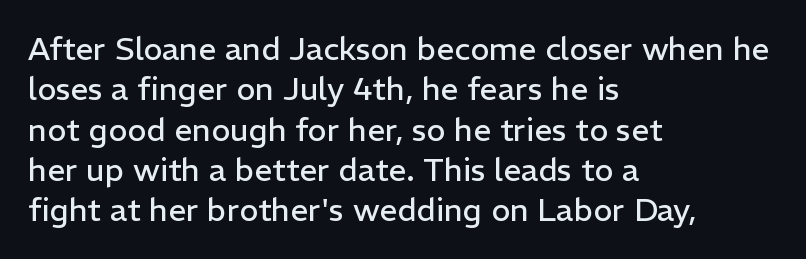
Q: Is the text bold? A: No.
Q: Is the text italic (slanted)? A: No, it is upright.
Q: Is the typeface a serif or a sans-serif typeface? A: Sans-serif.
Q: Is the text underlined? A: No.
Q: How is the paragraph aligned? A: Left-aligned.
Q: Is the spacing between letters normal or unusually wide? A: Normal.
Q: Is the spacing between lines tight, normal or loose? A: Normal.
Q: Width (condensed, normal, or wide)? A: Normal.
Q: Stroke contrast? A: Low.
Q: x-height? A: Medium.
Q: Monospaced? A: No.
